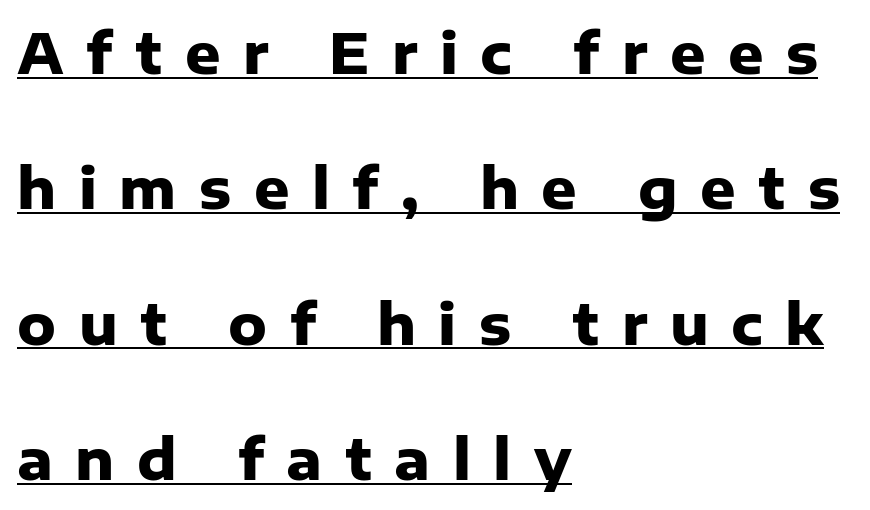
The image shows 55 px heavy sans-serif type, upright; set left-aligned, loose line spacing (2.46x), unusually wide letter spacing (+0.41 em), underlined; low stroke contrast and a medium x-height.
